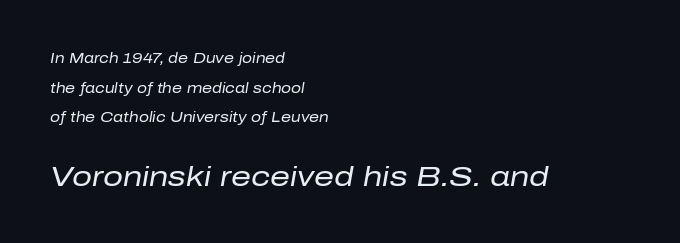
The image shows 28 px regular-weight type, italic (leaning right); set left-aligned, loose line spacing (2.12x), normal letter spacing, not underlined; the second (bottom) block is 2.0x larger; low stroke contrast and a medium x-height.
